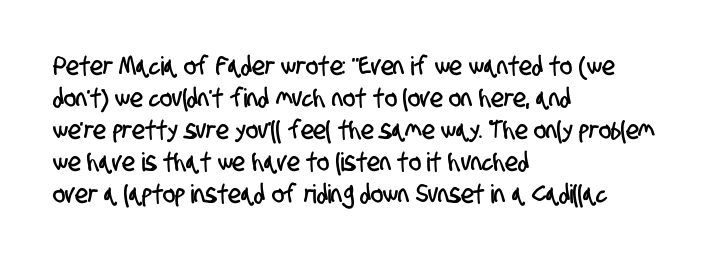
Q: Is the text underlined? A: No.
Q: How is the paragraph aligned? A: Left-aligned.
Q: Is the spacing between letters normal or unusually wide? A: Normal.
